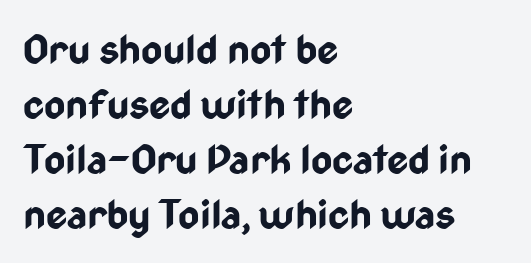
The image shows 41 px bold, condensed sans-serif type, upright; set left-aligned, normal line spacing (1.34x), normal letter spacing, not underlined; low stroke contrast and a medium x-height.
